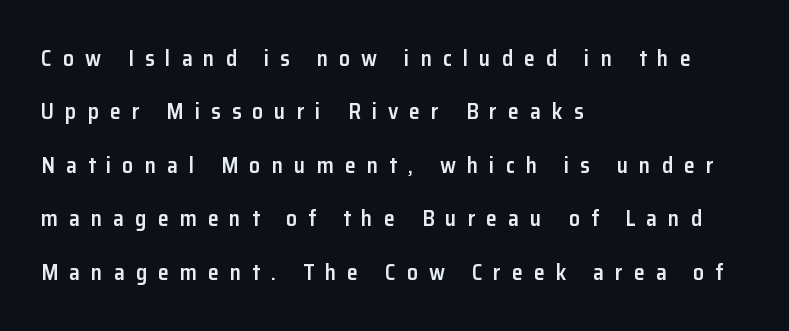
The image shows 22 px text type, upright; set left-aligned, loose line spacing (2.43x), unusually wide letter spacing (+0.5 em), not underlined.
